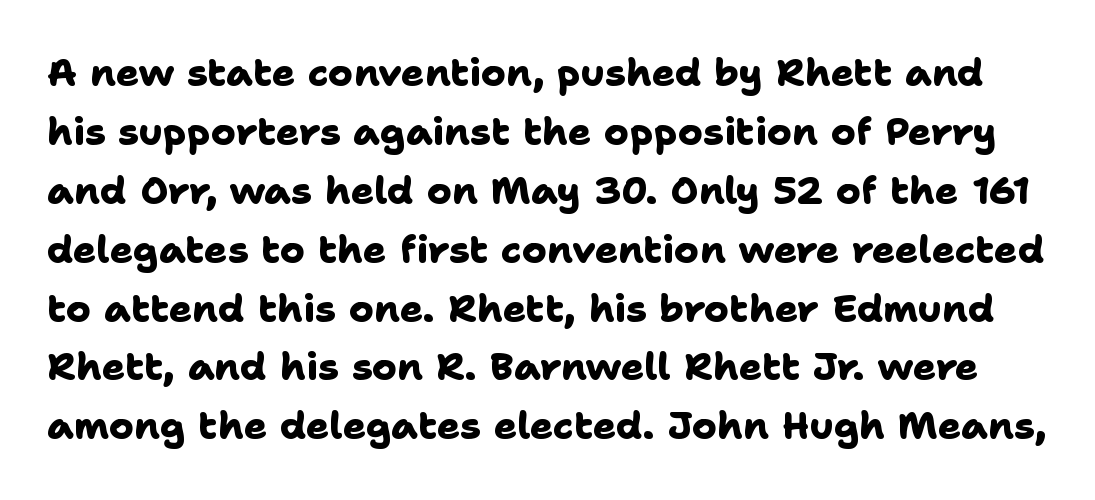
Check under the words: just untouched page. Do the characters align in a grid? No, the font is proportional. Compared with typical body copy, the letter spacing here is the same. The vertical gap from one line to the next is medium. Emphasis by weight is at full strength: bold.
